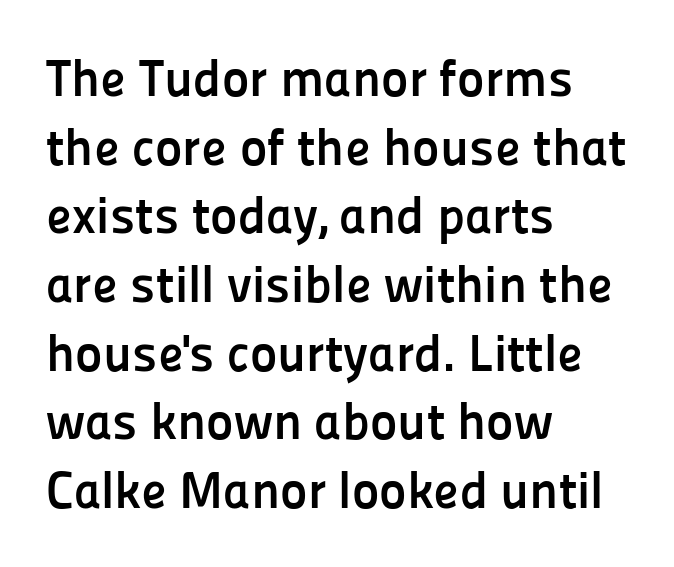
{"serif": "no", "italic": "no", "bold": "yes", "weight": "semibold", "width": "normal", "stroke_contrast": "low", "x_height": "medium", "monospaced": "no", "underline": "no", "align": "left", "line_spacing": "normal", "line_spacing_ratio": 1.32, "letter_spacing": "normal", "letter_spacing_em": 0.0, "glyph_px": 52}
